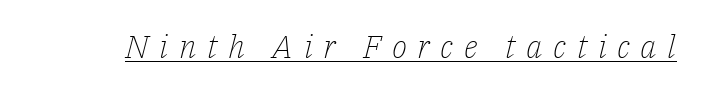
The whole block is typeset with a tilt. A continuous stroke trails under the words, as in a hyperlink. Letter spacing: wide. Small tapered or slab feet sit at the stroke ends, so this counts as serif.
